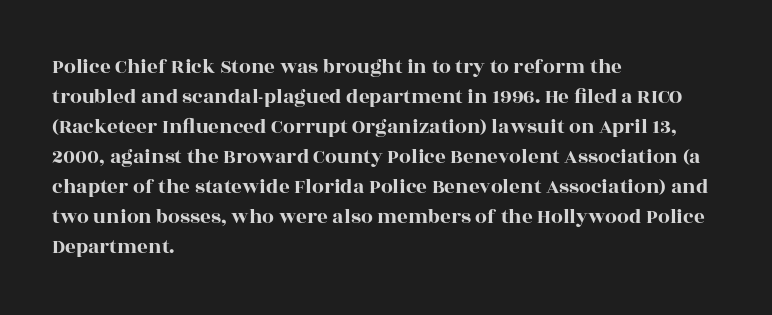
Q: Is the text italic (slanted)? A: No, it is upright.
Q: Is the text underlined? A: No.
Q: How is the paragraph aligned? A: Left-aligned.
Q: Is the spacing between letters normal or unusually wide? A: Normal.
Q: Is the spacing between lines tight, normal or loose? A: Normal.
